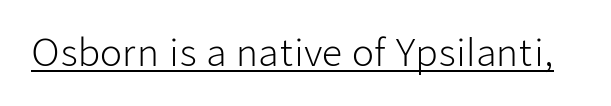
The image shows 36 px light sans-serif type, upright; set normal letter spacing, underlined; low stroke contrast and a medium x-height.
